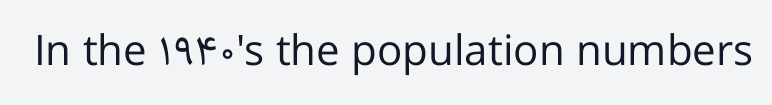
The image shows 42 px regular-weight sans-serif type, upright; set normal letter spacing, not underlined; low stroke contrast and a medium x-height.
